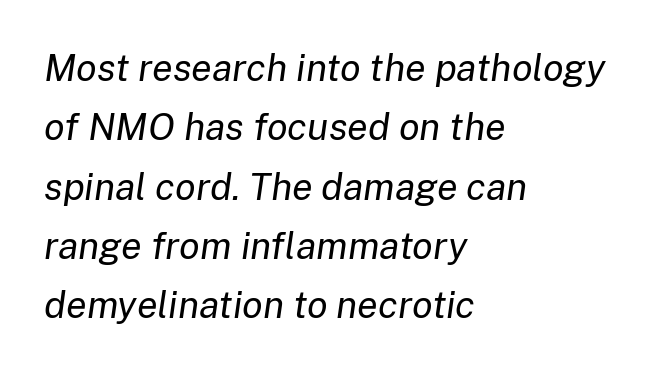
Q: Is the text bold? A: No.
Q: Is the text italic (slanted)? A: Yes, it leans right by about 8 degrees.
Q: Is the text underlined? A: No.
Q: How is the paragraph aligned? A: Left-aligned.
Q: Is the spacing between letters normal or unusually wide? A: Normal.
Q: Is the spacing between lines tight, normal or loose? A: Normal.
Q: Width (condensed, normal, or wide)? A: Normal.
Q: Stroke contrast? A: Low.
Q: x-height? A: Medium.
Q: Monospaced? A: No.
